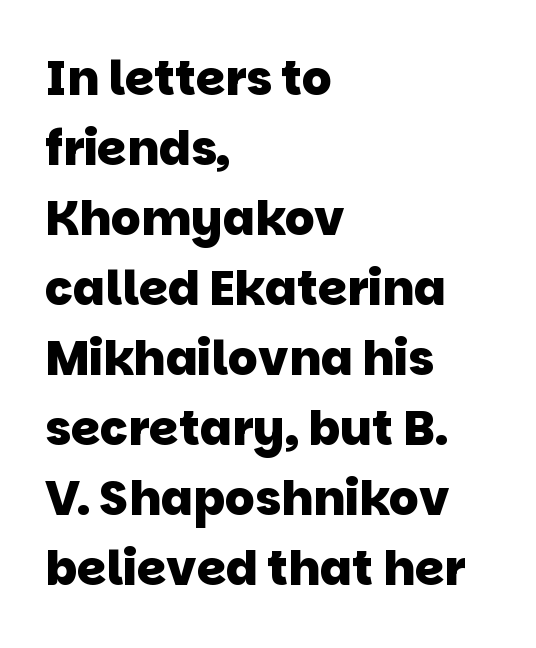
Q: Is the text bold? A: Yes.
Q: Is the typeface a serif or a sans-serif typeface? A: Sans-serif.
Q: Is the text underlined? A: No.
Q: How is the paragraph aligned? A: Left-aligned.
Q: Is the spacing between letters normal or unusually wide? A: Normal.
Q: Is the spacing between lines tight, normal or loose? A: Normal.
Q: Width (condensed, normal, or wide)? A: Normal.
Q: Stroke contrast? A: Low.
Q: x-height? A: Large.
Q: Monospaced? A: No.
